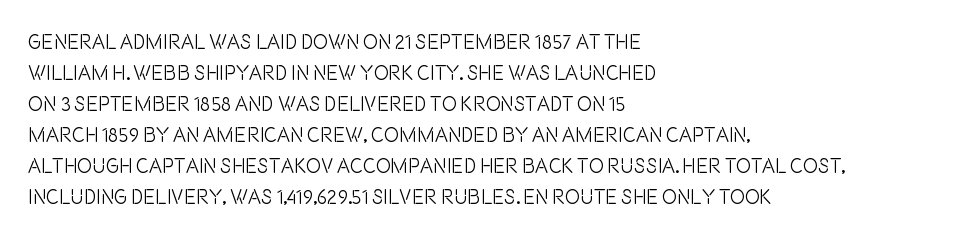
Q: Is the text bold? A: No.
Q: Is the text italic (slanted)? A: No, it is upright.
Q: Is the text underlined? A: No.
Q: How is the paragraph aligned? A: Left-aligned.
Q: Is the spacing between letters normal or unusually wide? A: Normal.
Q: Is the spacing between lines tight, normal or loose? A: Normal.
